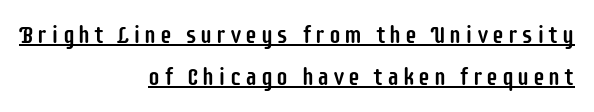
{"italic": "no", "underline": "yes", "align": "right", "line_spacing_ratio": 1.75, "glyph_px": 24}
